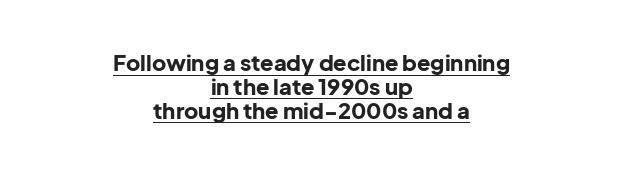
Compared with an ordinary text face, these strokes are far heavier — a full bold. Looks like someone drew a line under every word here. Centered paragraph, ragged on both sides. Does extra space separate the letters? No, they use regular spacing. The specimen reads as upright at a glance.
